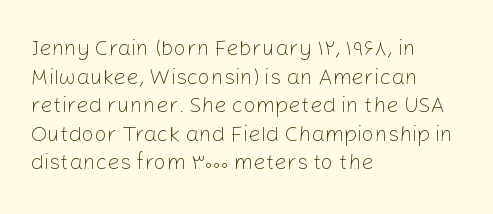
Check the space under the baseline: it is left empty. Characters follow at the spacing the type designer built in. These glyphs show unthickened strokes, regular width or finer. This is the regular roman posture of the typeface. A typesetter would call this leading conventional body-copy spacing. The compositor pushed each line to the left boundary.
